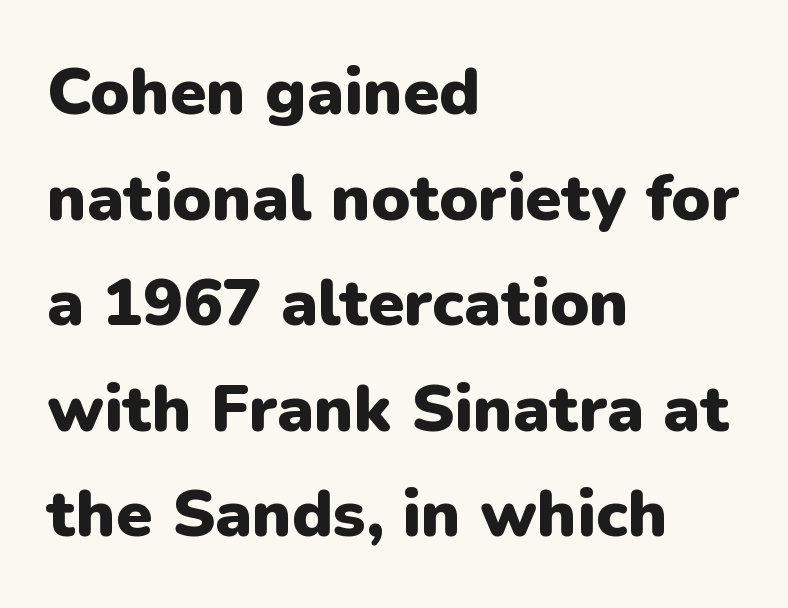
The image shows 66 px heavy sans-serif type, upright; set left-aligned, normal line spacing (1.6x), normal letter spacing, not underlined; low stroke contrast and a medium x-height.
